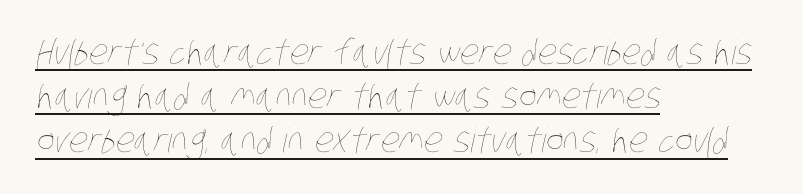
{"bold": "no", "weight": "thin", "width": "condensed", "stroke_contrast": "low", "x_height": "large", "monospaced": "no", "underline": "yes", "align": "left", "line_spacing": "normal", "line_spacing_ratio": 1.3, "letter_spacing": "normal", "letter_spacing_em": 0.0, "glyph_px": 34}
